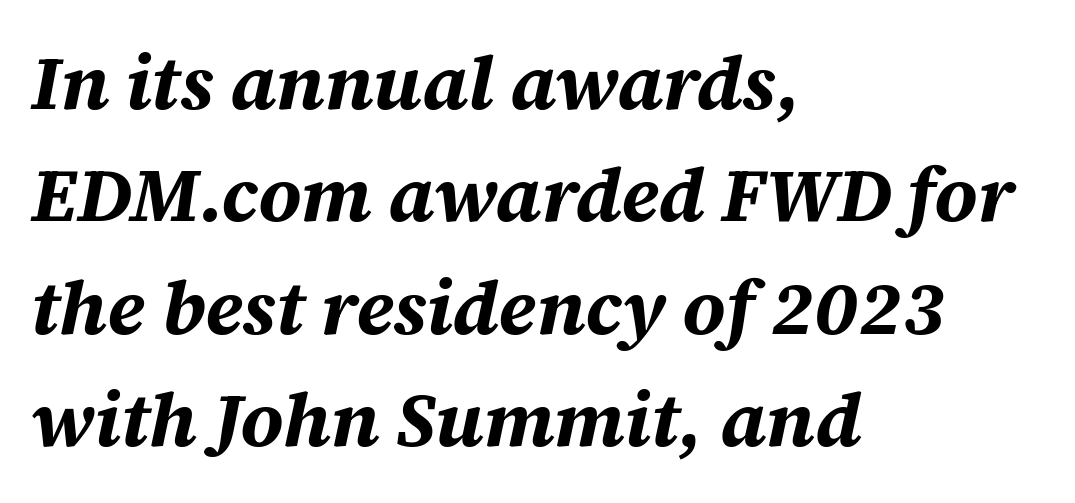
The image shows 76 px bold type, italic (leaning right); set left-aligned, normal line spacing (1.48x), normal letter spacing, not underlined; medium stroke contrast and a large x-height.
